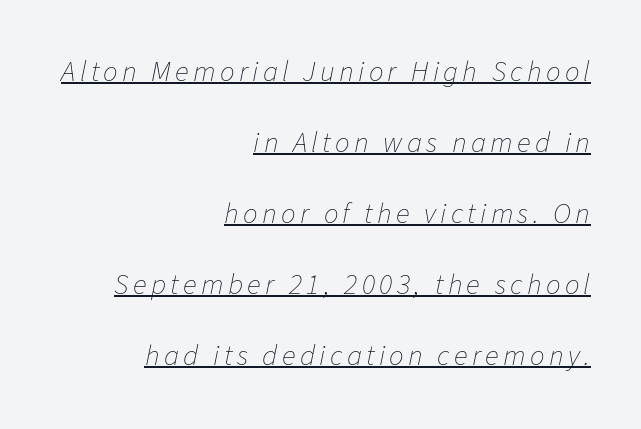
Q: Is the text bold? A: No.
Q: Is the text italic (slanted)? A: Yes, it leans right by about 11 degrees.
Q: Is the text underlined? A: Yes.
Q: How is the paragraph aligned? A: Right-aligned.
Q: Is the spacing between lines tight, normal or loose? A: Loose.
Q: Width (condensed, normal, or wide)? A: Normal.
Q: Stroke contrast? A: Low.
Q: x-height? A: Medium.
Q: Monospaced? A: No.
